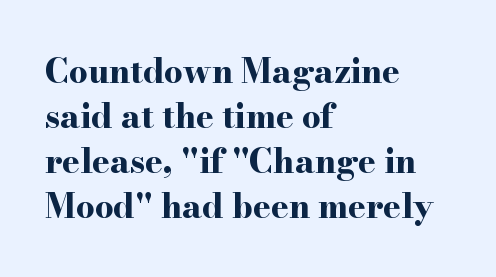
{"serif": "yes", "italic": "no", "bold": "yes", "weight": "bold", "width": "wide", "stroke_contrast": "high", "x_height": "small", "monospaced": "no", "underline": "no", "align": "left", "line_spacing": "normal", "line_spacing_ratio": 1.36, "letter_spacing": "normal", "letter_spacing_em": 0.0, "glyph_px": 33}
